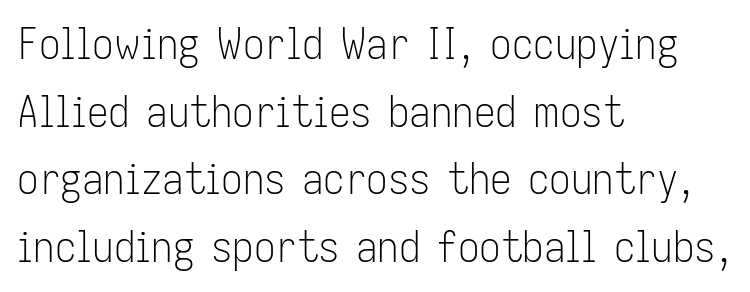
Q: Is the text bold? A: No.
Q: Is the text italic (slanted)? A: No, it is upright.
Q: Is the typeface a serif or a sans-serif typeface? A: Sans-serif.
Q: Is the text underlined? A: No.
Q: How is the paragraph aligned? A: Left-aligned.
Q: Is the spacing between letters normal or unusually wide? A: Normal.
Q: Is the spacing between lines tight, normal or loose? A: Normal.
Q: Width (condensed, normal, or wide)? A: Condensed.
Q: Stroke contrast? A: Low.
Q: x-height? A: Medium.
Q: Monospaced? A: No.
